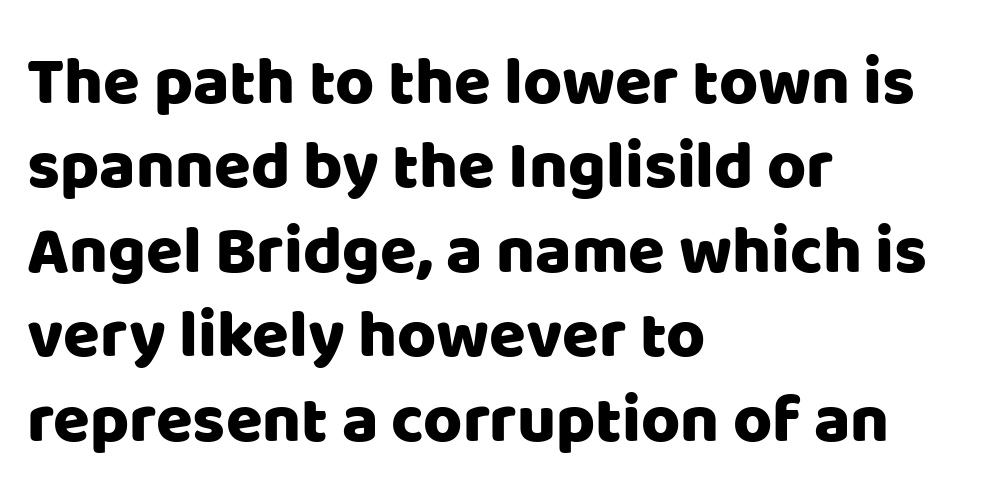
Q: Is the text italic (slanted)? A: No, it is upright.
Q: Is the typeface a serif or a sans-serif typeface? A: Sans-serif.
Q: Is the text underlined? A: No.
Q: How is the paragraph aligned? A: Left-aligned.
Q: Is the spacing between letters normal or unusually wide? A: Normal.
Q: Is the spacing between lines tight, normal or loose? A: Normal.
Q: Width (condensed, normal, or wide)? A: Normal.
Q: Stroke contrast? A: Low.
Q: x-height? A: Large.
Q: Monospaced? A: No.
